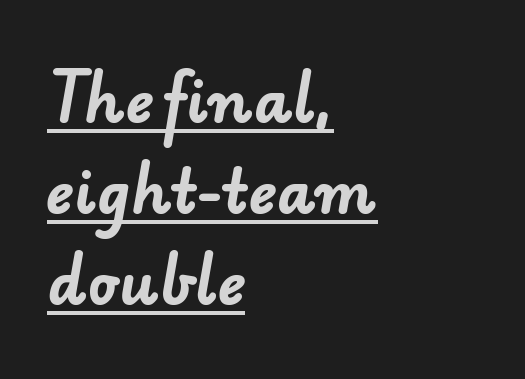
{"serif": "no", "bold": "yes", "weight": "bold", "width": "normal", "stroke_contrast": "low", "x_height": "small", "monospaced": "no", "underline": "yes", "align": "left", "line_spacing": "normal", "line_spacing_ratio": 1.54, "letter_spacing": "normal", "letter_spacing_em": 0.0, "glyph_px": 59}
